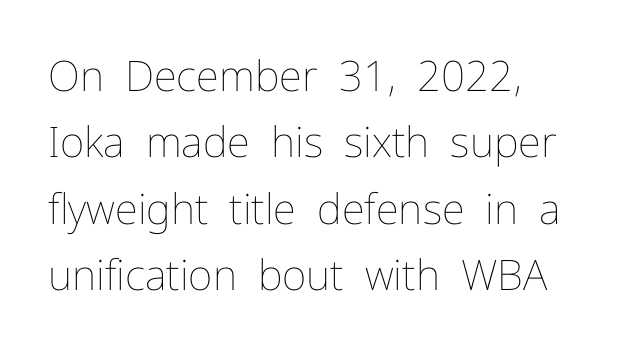
The image shows 42 px thin type, upright; set left-aligned, normal line spacing (1.58x), normal letter spacing, not underlined; low stroke contrast and a medium x-height.
